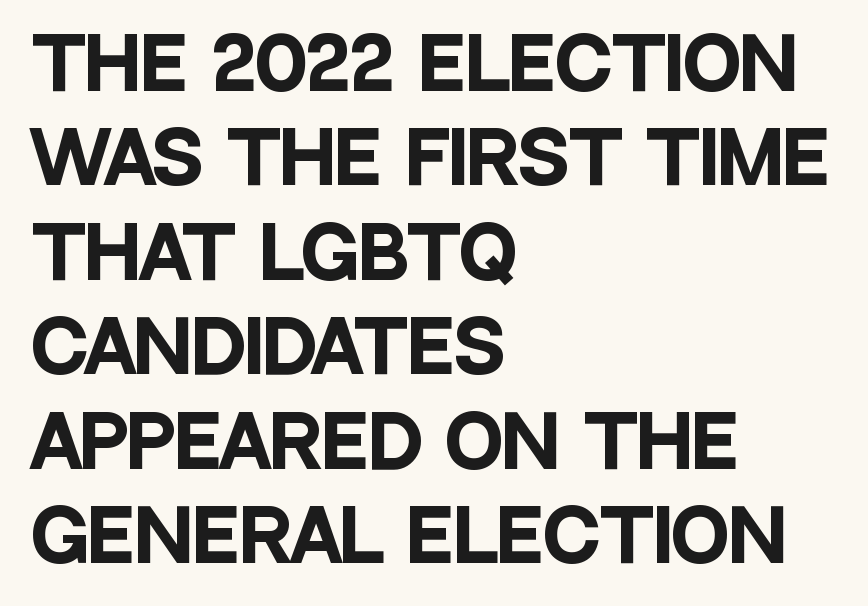
{"serif": "no", "italic": "no", "bold": "yes", "weight": "heavy", "width": "condensed", "stroke_contrast": "low", "x_height": "large", "monospaced": "no", "underline": "no", "align": "left", "line_spacing": "normal", "line_spacing_ratio": 1.35, "letter_spacing": "normal", "letter_spacing_em": 0.0, "glyph_px": 70}
